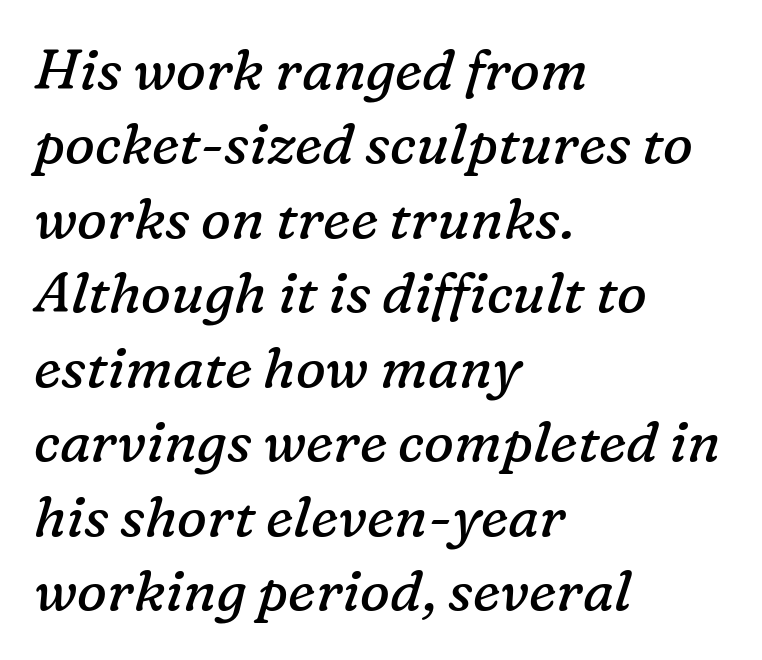
{"serif": "yes", "italic": "yes", "lean": "right", "slant_degrees": 16, "bold": "no", "weight": "regular", "width": "normal", "stroke_contrast": "low", "x_height": "medium", "monospaced": "no", "underline": "no", "align": "left", "line_spacing": "normal", "line_spacing_ratio": 1.33, "letter_spacing": "normal", "letter_spacing_em": 0.0, "glyph_px": 56}
